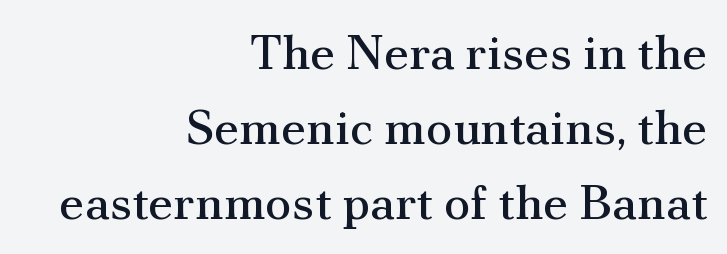
Q: Is the text bold? A: No.
Q: Is the text italic (slanted)? A: No, it is upright.
Q: Is the typeface a serif or a sans-serif typeface? A: Serif.
Q: Is the text underlined? A: No.
Q: How is the paragraph aligned? A: Right-aligned.
Q: Is the spacing between letters normal or unusually wide? A: Normal.
Q: Is the spacing between lines tight, normal or loose? A: Normal.
Q: Width (condensed, normal, or wide)? A: Normal.
Q: Stroke contrast? A: Medium.
Q: x-height? A: Small.
Q: Monospaced? A: No.
